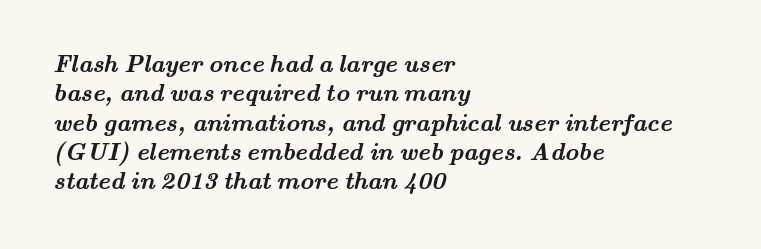
The image shows 24 px bold type; set left-aligned, line spacing 1.22x, normal letter spacing, not underlined.
